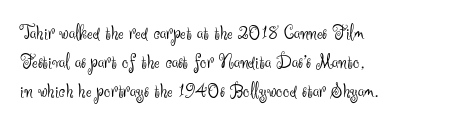
{"italic": "no", "bold": "no", "underline": "no", "align": "left", "line_spacing": "normal", "line_spacing_ratio": 1.39, "letter_spacing": "normal", "letter_spacing_em": 0.0, "glyph_px": 21}
